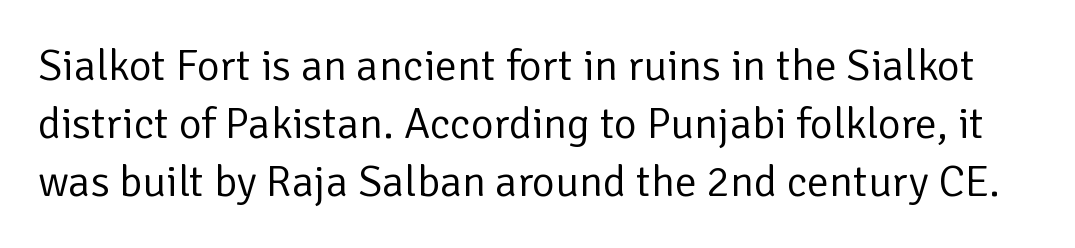
Do the characters align in a grid? No, the font is proportional. Does the lettering tilt? It doesn't — this is upright. The passage shown stacks its lines at a standard gap. The passage shown has conventional tracking throughout. Underlining? Definitely not there.
